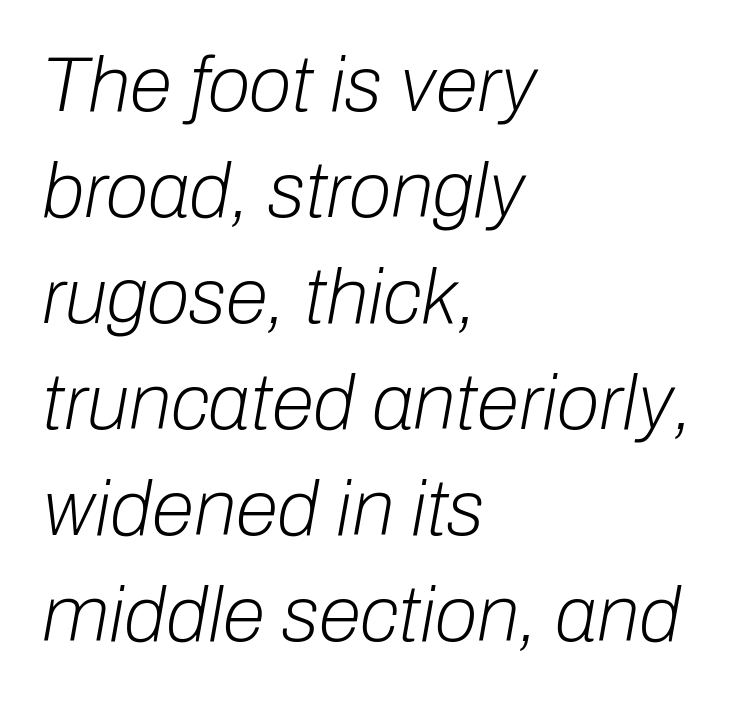
The rows are spaced the way most documents space them. You could not count columns in this text — the font is proportionally spaced. The face used here is rendered with its standard letterfit. Vertical stems look standard width or narrower in stroke.
